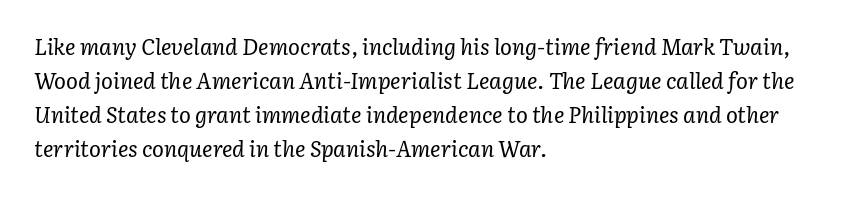
The image shows 22 px text type, italic (leaning right); set left-aligned, normal line spacing (1.55x), normal letter spacing, not underlined.
